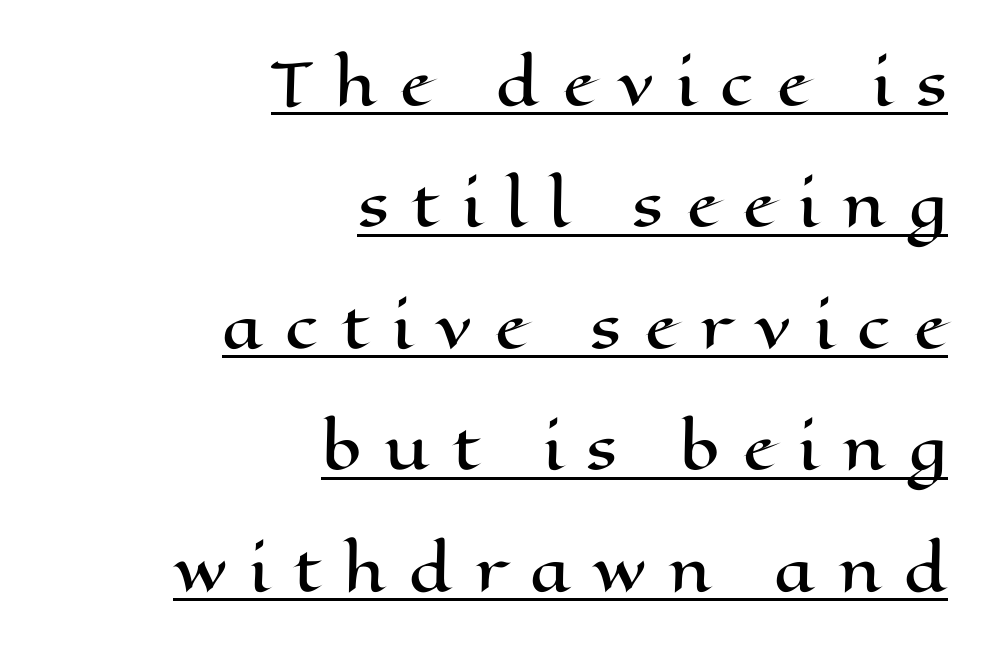
If you drew a line through each stem, it would be perfectly vertical. A great deal of white space separates one row of letters from the next. Typeset ragged left — the right edge is the straight one. These lines are rendered in a variable-pitch font. A continuous stroke trails under the words, as in a hyperlink. Words appear elongated and porous because spacing is wide.
